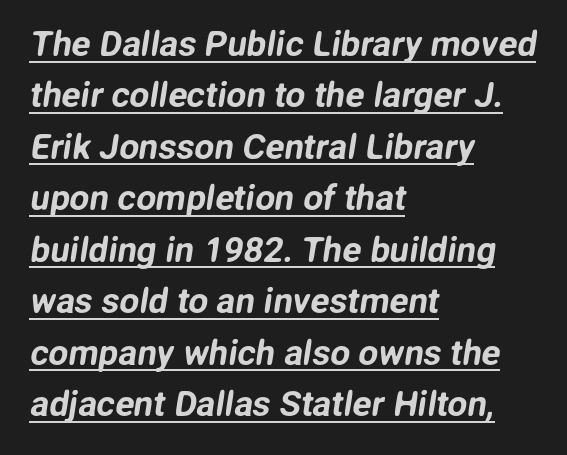
The image shows 35 px sans-serif type; set left-aligned, normal line spacing (1.47x), normal letter spacing, underlined; low stroke contrast and a medium x-height.
